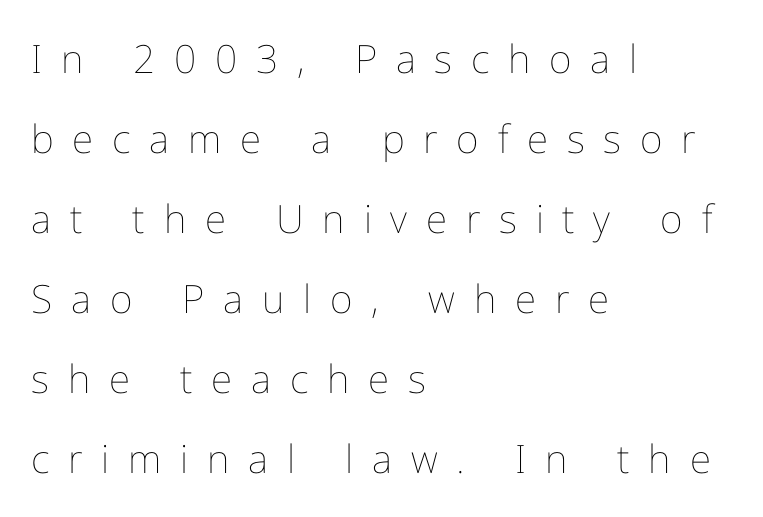
A student would call this left alignment; a typographer would say flush left, rag right. Caption: face not bold, strokes unweighted. The rendering inserts visible extra space after every character. Proportional: the letters do not fall into vertical columns. Quick note: not italic, upright.
